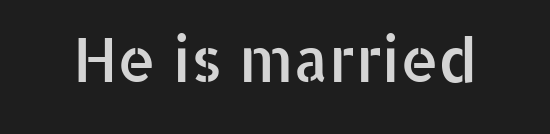
{"serif": "no", "italic": "no", "width": "normal", "stroke_contrast": "low", "x_height": "medium", "monospaced": "no", "underline": "no", "letter_spacing": "normal", "letter_spacing_em": 0.0, "glyph_px": 61}
